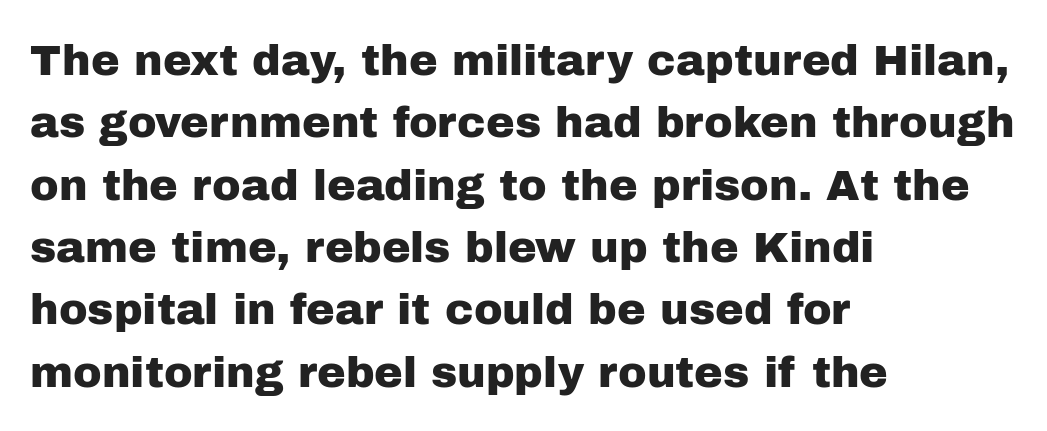
The image shows 43 px sans-serif type, upright; set left-aligned, normal line spacing (1.45x), normal letter spacing, not underlined; low stroke contrast and a medium x-height.
